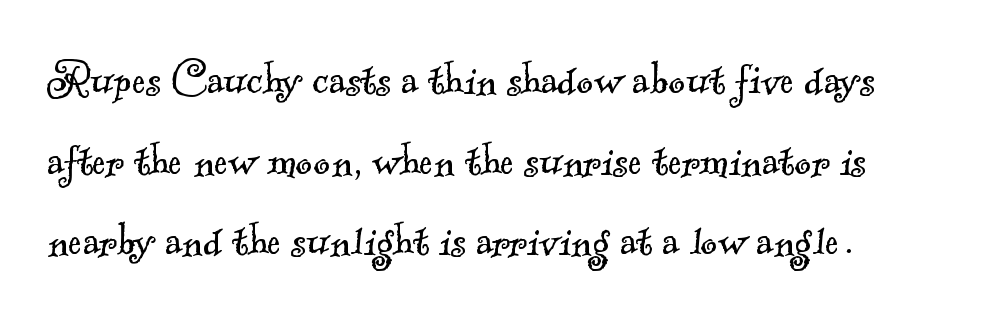
{"serif": "yes", "bold": "no", "weight": "light", "width": "normal", "x_height": "small", "monospaced": "no", "underline": "no", "line_spacing": "normal", "line_spacing_ratio": 1.55, "letter_spacing": "normal", "letter_spacing_em": 0.0, "glyph_px": 52}
